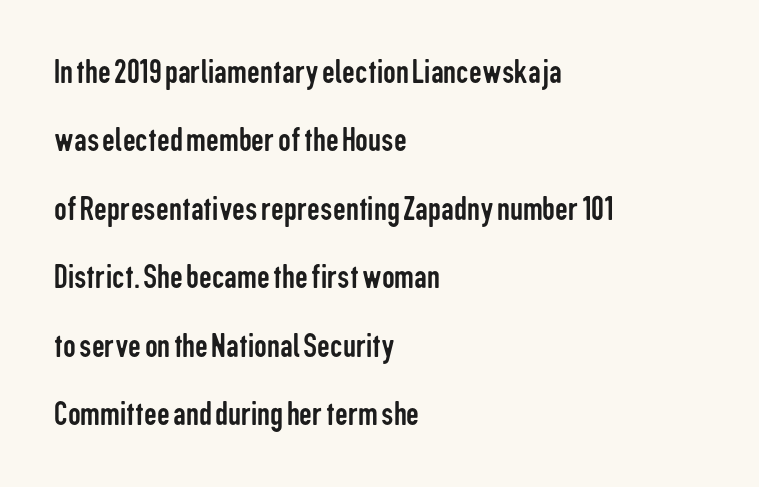
The image shows 36 px regular-weight, condensed sans-serif type, upright; set left-aligned, loose line spacing (1.9x), normal letter spacing, not underlined; low stroke contrast and a medium x-height.
